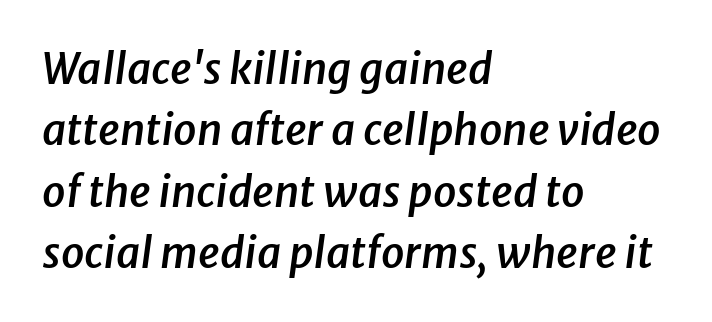
Q: Is the text bold? A: Semi-bold.
Q: Is the text italic (slanted)? A: Yes, it leans right by about 8 degrees.
Q: Is the text underlined? A: No.
Q: How is the paragraph aligned? A: Left-aligned.
Q: Is the spacing between letters normal or unusually wide? A: Normal.
Q: Is the spacing between lines tight, normal or loose? A: Normal.
Q: Width (condensed, normal, or wide)? A: Normal.
Q: Stroke contrast? A: Low.
Q: x-height? A: Medium.
Q: Monospaced? A: No.
